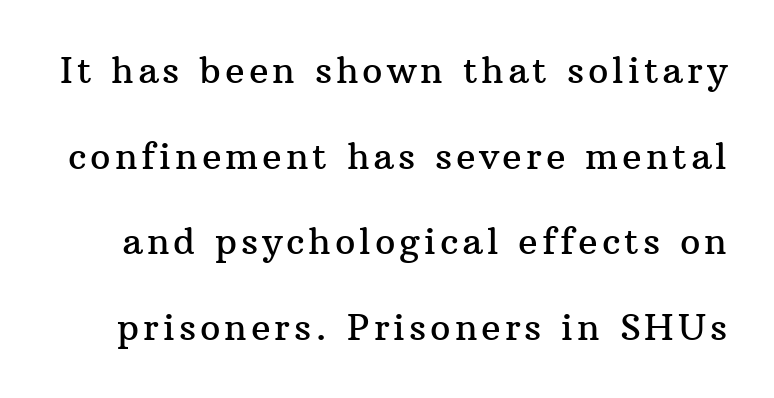
Every stem runs plumb, perpendicular to the baseline. The passage shown is not underscored anywhere. Character widths vary here, with narrow letters taking less room than wide ones. The text was rendered using a seriffed face with decorative stroke endings. The rendering uses a large line-height, opening up the rows.
